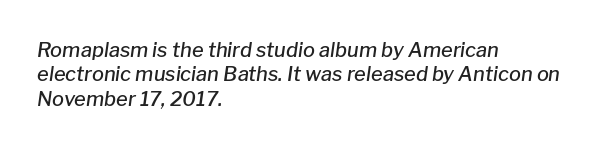
Stroke thickness is moderately raised; the sample reads as semibold. Only glyphs here, with clear space below each row. Standard letterfit; no display-style spreading of the glyphs. The rag falls on the right side of this text block. There's an unmistakable incline to the writing here.
